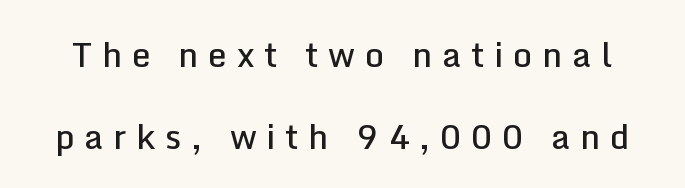
The image shows 34 px semibold sans-serif type, upright; set loose line spacing (2.41x), unusually wide letter spacing (+0.28 em), not underlined; low stroke contrast and a medium x-height.
